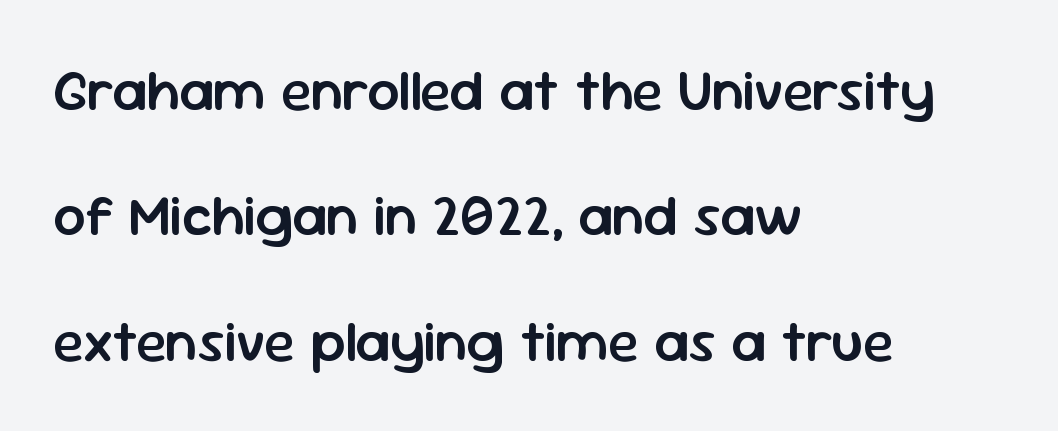
{"serif": "no", "italic": "no", "bold": "semi", "weight": "semibold", "width": "normal", "stroke_contrast": "low", "x_height": "medium", "monospaced": "no", "underline": "no", "align": "left", "line_spacing": "loose", "line_spacing_ratio": 2.2, "letter_spacing": "normal", "letter_spacing_em": 0.0, "glyph_px": 57}
